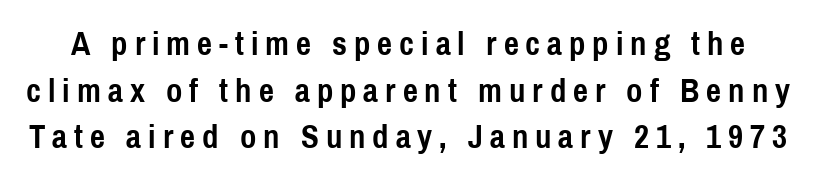
{"serif": "no", "italic": "no", "bold": "yes", "weight": "semibold", "width": "condensed", "x_height": "medium", "monospaced": "no", "underline": "no", "line_spacing": "normal", "line_spacing_ratio": 1.41, "letter_spacing": "wide", "letter_spacing_em": 0.21, "glyph_px": 33}
